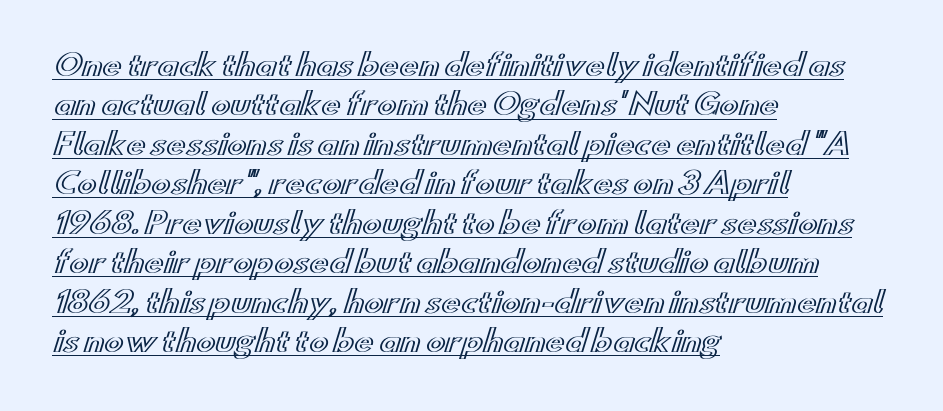
The passage shown is typed in a proportional face where columns would drift. Left-aligned paragraph, ragged on the right. Evenly set lines give the paragraph a standard silhouette.
